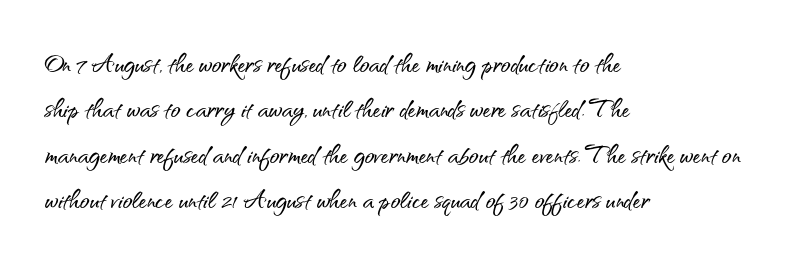
{"serif": "no", "width": "normal", "stroke_contrast": "medium", "x_height": "small", "monospaced": "no", "underline": "no", "align": "left", "line_spacing": "normal", "line_spacing_ratio": 1.42, "letter_spacing": "normal", "letter_spacing_em": 0.0, "glyph_px": 32}
